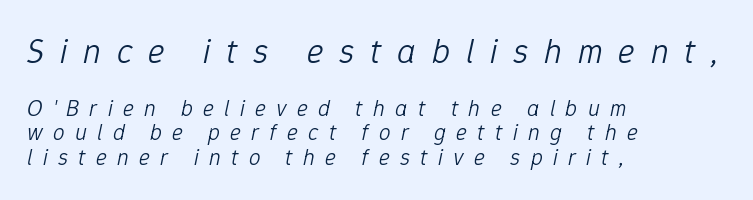
Q: Is the text bold? A: No.
Q: Is the text italic (slanted)? A: Yes, it leans right by about 12 degrees.
Q: Is the text underlined? A: No.
Q: How is the paragraph aligned? A: Left-aligned.
Q: Is the spacing between letters normal or unusually wide? A: Unusually wide.
Q: Is the spacing between lines tight, normal or loose? A: Tight.
Q: Which block of text is set in a larger size, the first (top) or the second (bottom)? A: The first (top) one.
Q: Width (condensed, normal, or wide)? A: Normal.
Q: Stroke contrast? A: Low.
Q: x-height? A: Medium.
Q: Monospaced? A: No.
